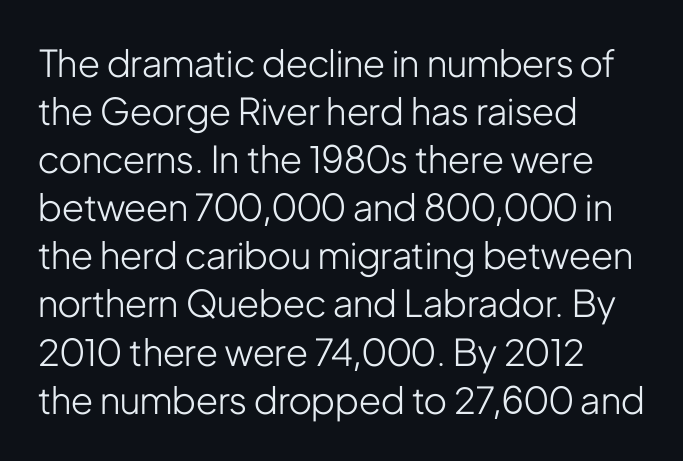
The image shows 37 px light, condensed sans-serif type, upright; set left-aligned, normal line spacing (1.3x), normal letter spacing, not underlined; low stroke contrast and a medium x-height.
